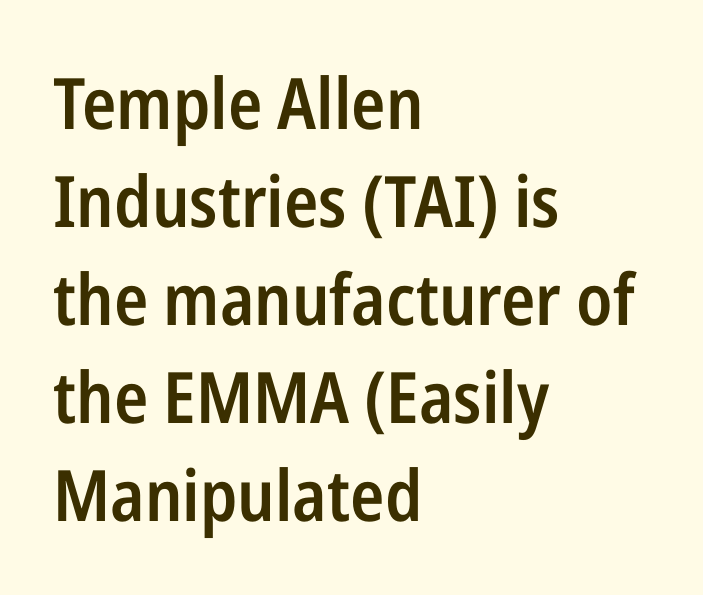
The image shows 71 px semibold, condensed sans-serif type, upright; set left-aligned, normal line spacing (1.38x), normal letter spacing, not underlined; low stroke contrast and a medium x-height.
